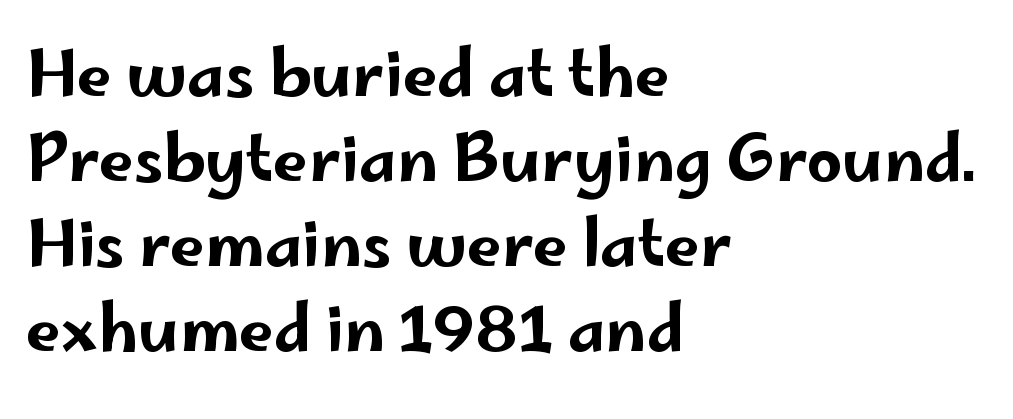
Q: Is the text italic (slanted)? A: No, it is upright.
Q: Is the typeface a serif or a sans-serif typeface? A: Sans-serif.
Q: Is the text underlined? A: No.
Q: How is the paragraph aligned? A: Left-aligned.
Q: Is the spacing between letters normal or unusually wide? A: Normal.
Q: Is the spacing between lines tight, normal or loose? A: Normal.
Q: Width (condensed, normal, or wide)? A: Wide.
Q: Stroke contrast? A: Low.
Q: x-height? A: Small.
Q: Monospaced? A: No.
